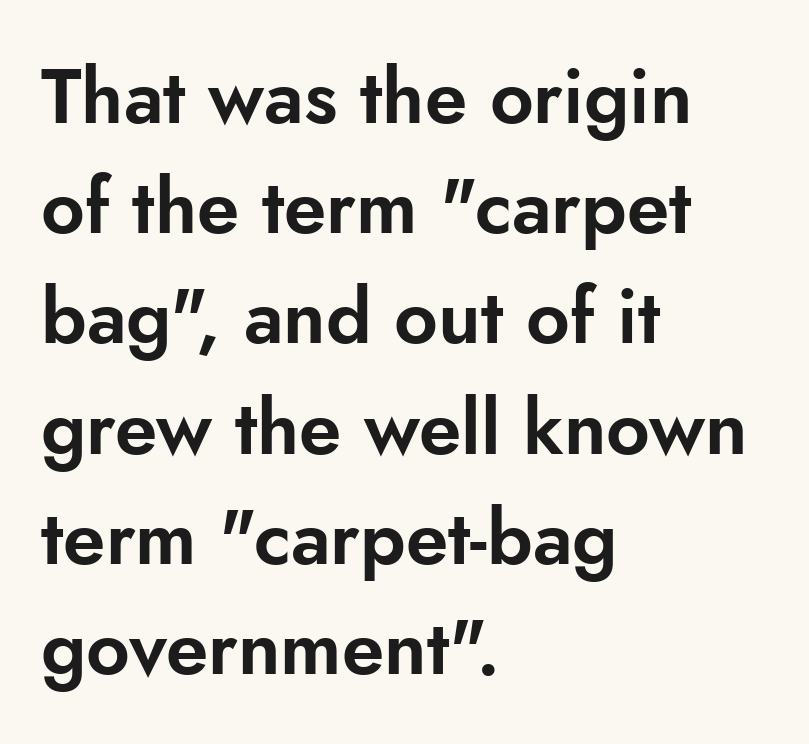
The face used here is proportionally spaced, like ordinary book or web type. Style check: upright. Is there much room between lines? A standard amount, neither cramped nor airy. Underline: absent. This sample uses plain, unmodified letter spacing.
